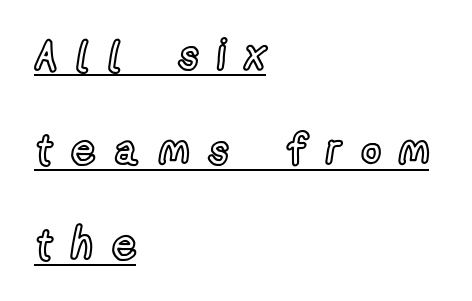
The rendering anchors every line to the left-hand side. The specimen includes a rule beneath the text block's lines. Does extra space separate the letters? Yes, quite a lot of it. The face used here is proportionally spaced, like ordinary book or web type.
